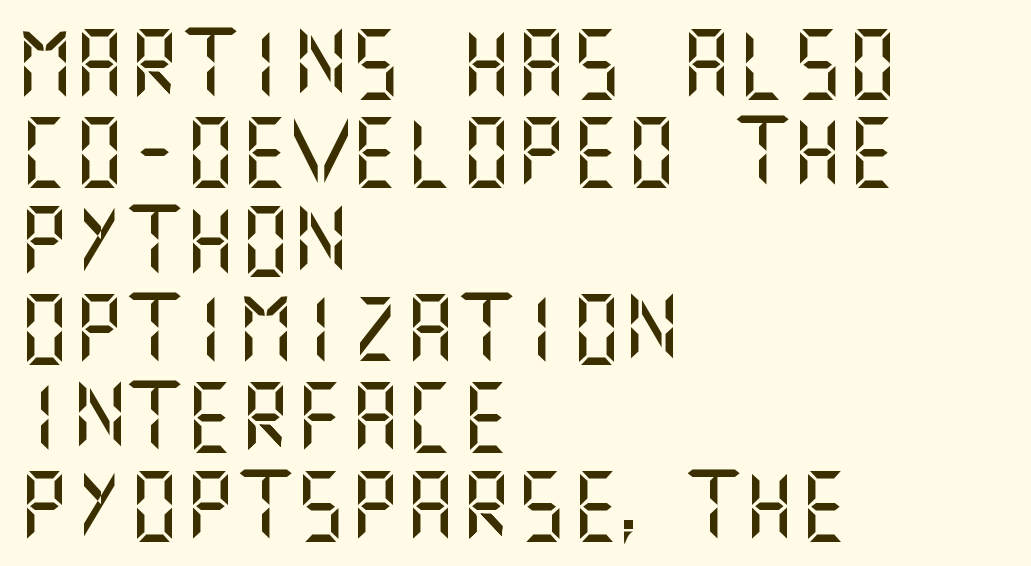
The image shows 69 px sans-serif type, upright; set left-aligned, normal line spacing (1.28x), normal letter spacing, not underlined; medium stroke contrast and a large x-height.
